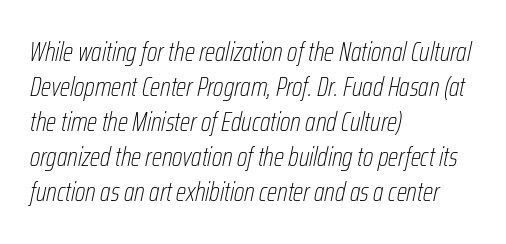
{"italic": "yes", "lean": "right", "slant_degrees": 12, "bold": "no", "underline": "no", "align": "left", "line_spacing": "normal", "line_spacing_ratio": 1.3, "letter_spacing": "normal", "letter_spacing_em": 0.0, "glyph_px": 27}
